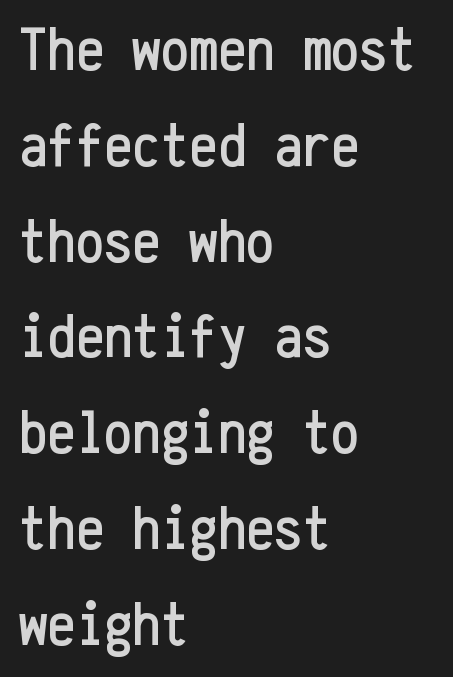
Q: Is the text italic (slanted)? A: No, it is upright.
Q: Is the typeface a serif or a sans-serif typeface? A: Sans-serif.
Q: Is the text underlined? A: No.
Q: How is the paragraph aligned? A: Left-aligned.
Q: Is the spacing between letters normal or unusually wide? A: Normal.
Q: Is the spacing between lines tight, normal or loose? A: Normal.
Q: Width (condensed, normal, or wide)? A: Condensed.
Q: Stroke contrast? A: Low.
Q: x-height? A: Medium.
Q: Monospaced? A: Yes.
